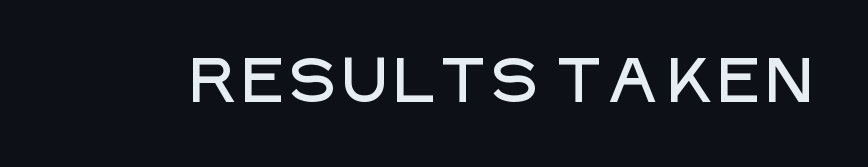
Characters remain perfectly vertical along every line. Character widths vary here, with narrow letters taking less room than wide ones. To sum up the face: it is a sans, with no serifs. Check under the words: just untouched page.
